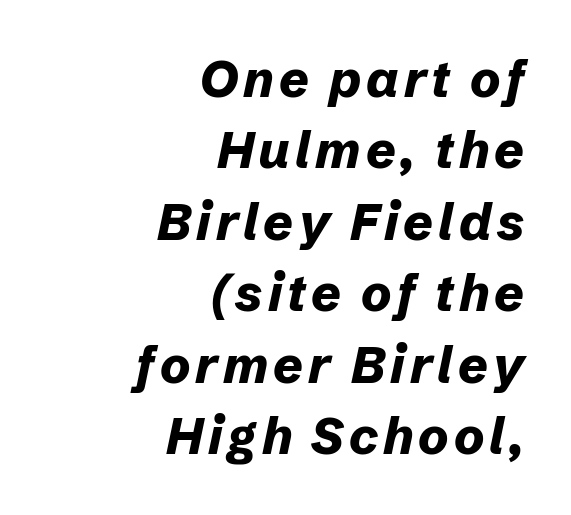
The image shows 51 px bold type, italic (leaning right); set right-aligned, normal line spacing (1.4x), not underlined; low stroke contrast and a medium x-height.
